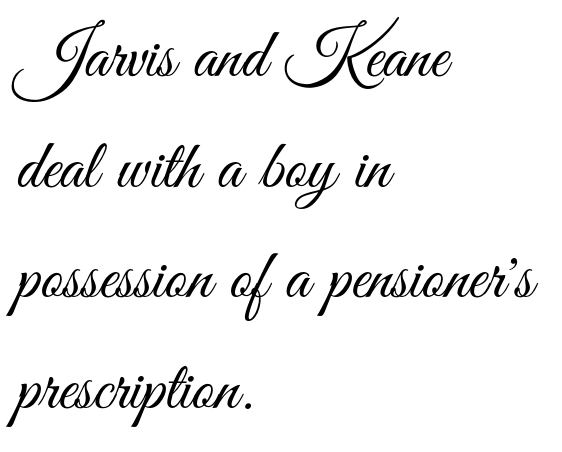
{"serif": "no", "bold": "no", "weight": "light", "width": "condensed", "stroke_contrast": "medium", "x_height": "small", "monospaced": "no", "underline": "no", "align": "left", "line_spacing": "normal", "line_spacing_ratio": 1.58, "letter_spacing": "normal", "letter_spacing_em": 0.0, "glyph_px": 70}
